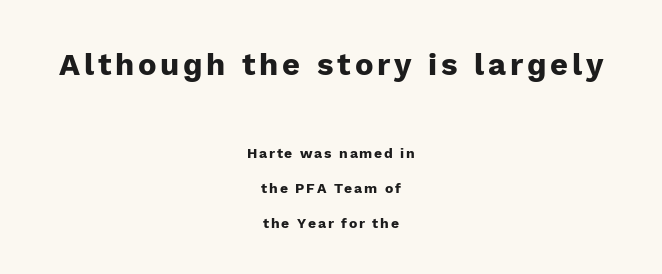
{"serif": "no", "italic": "no", "bold": "yes", "weight": "heavy", "width": "normal", "stroke_contrast": "low", "x_height": "medium", "monospaced": "no", "underline": "no", "align": "center", "line_spacing": "loose", "line_spacing_ratio": 2.5, "larger_block": "first", "size_ratio": 2.21, "glyph_px": 31}
